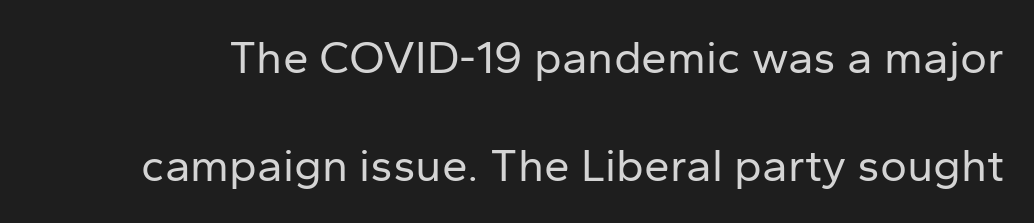
Q: Is the text bold? A: No.
Q: Is the text italic (slanted)? A: No, it is upright.
Q: Is the typeface a serif or a sans-serif typeface? A: Sans-serif.
Q: Is the text underlined? A: No.
Q: Is the spacing between letters normal or unusually wide? A: Normal.
Q: Is the spacing between lines tight, normal or loose? A: Loose.
Q: Width (condensed, normal, or wide)? A: Normal.
Q: Stroke contrast? A: Low.
Q: x-height? A: Medium.
Q: Monospaced? A: No.
